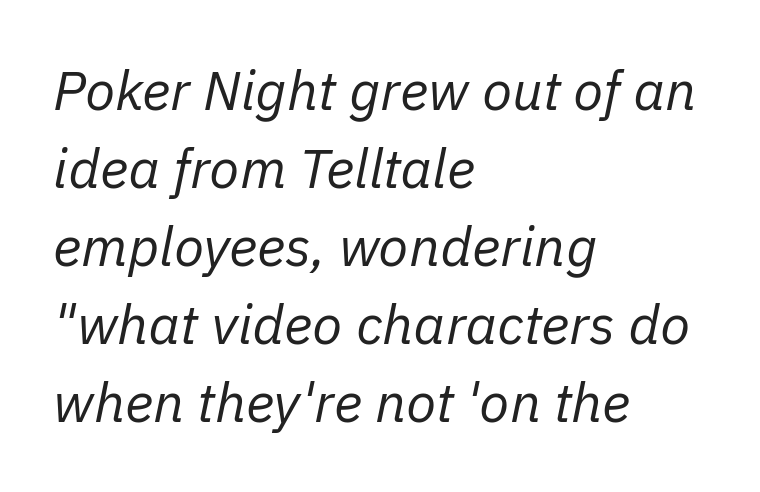
The image shows 55 px regular-weight type, italic (leaning right); set left-aligned, normal line spacing (1.42x), normal letter spacing, not underlined; low stroke contrast and a medium x-height.
